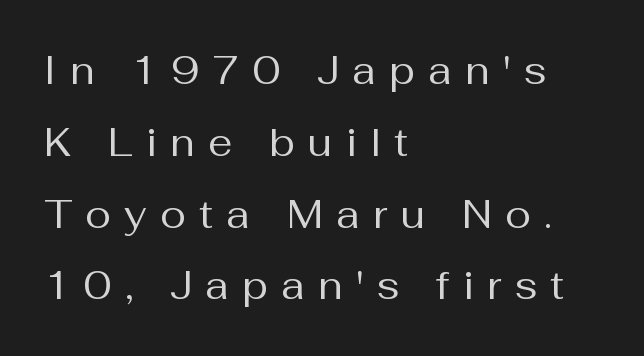
{"serif": "no", "italic": "no", "bold": "no", "weight": "regular", "width": "normal", "stroke_contrast": "medium", "x_height": "medium", "monospaced": "no", "underline": "no", "align": "left", "line_spacing_ratio": 1.84, "letter_spacing": "wide", "letter_spacing_em": 0.34, "glyph_px": 39}
